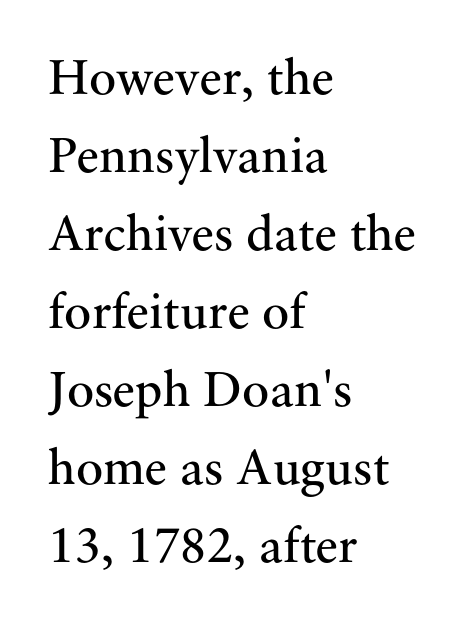
{"serif": "yes", "italic": "no", "bold": "no", "weight": "regular", "width": "normal", "stroke_contrast": "medium", "x_height": "small", "monospaced": "no", "underline": "no", "align": "left", "line_spacing": "normal", "line_spacing_ratio": 1.53, "letter_spacing": "normal", "letter_spacing_em": 0.0, "glyph_px": 51}
